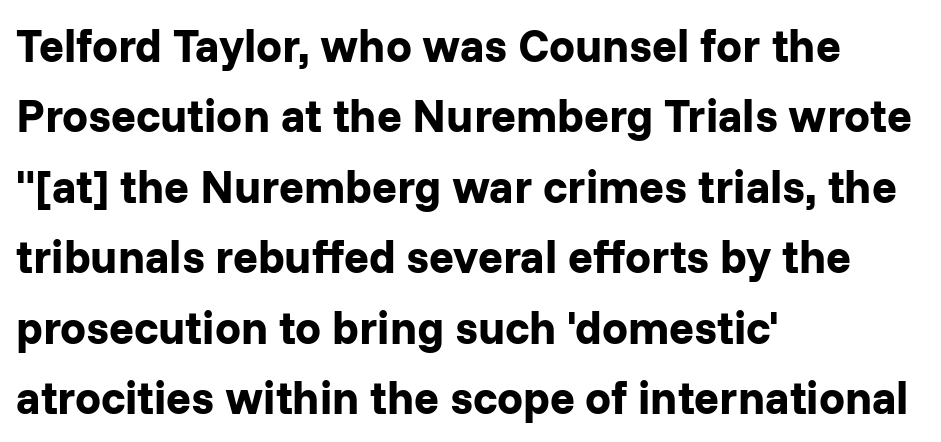
The image shows 46 px bold sans-serif type, upright; set left-aligned, normal line spacing (1.53x), normal letter spacing, not underlined; low stroke contrast and a medium x-height.
